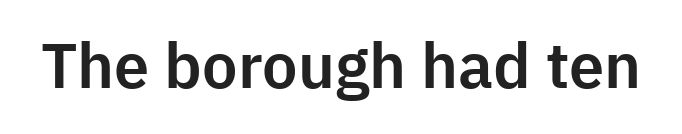
In terms of letterspacing, this is plain default setting. These lines are rendered in a variable-pitch font. Lines of text with bare space underneath. Typographically, this falls in the sans-serif category. Rendered with straight, roman letterforms.
